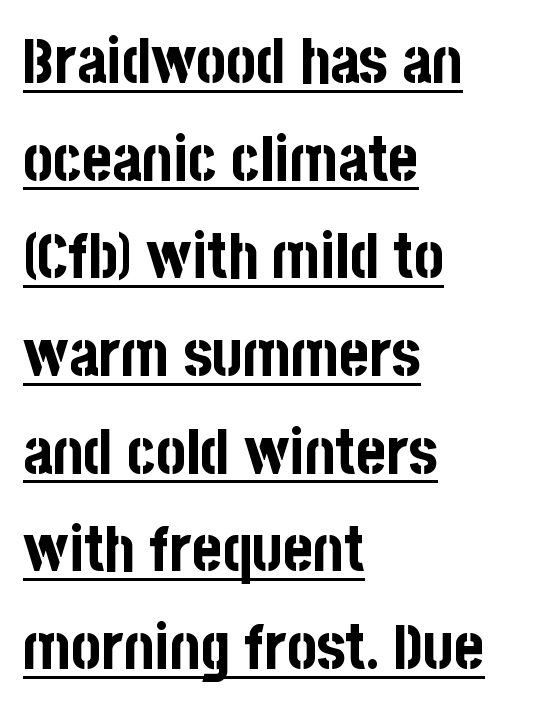
{"serif": "no", "italic": "no", "bold": "yes", "weight": "bold", "width": "condensed", "stroke_contrast": "low", "x_height": "large", "monospaced": "no", "underline": "yes", "align": "left", "line_spacing": "normal", "line_spacing_ratio": 1.55, "letter_spacing": "normal", "letter_spacing_em": 0.0, "glyph_px": 63}
